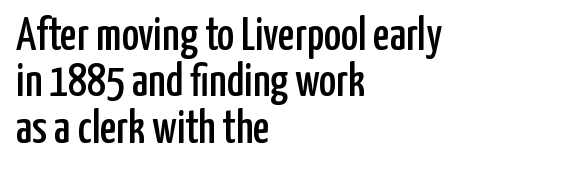
Q: Is the text italic (slanted)? A: No, it is upright.
Q: Is the typeface a serif or a sans-serif typeface? A: Sans-serif.
Q: Is the text underlined? A: No.
Q: How is the paragraph aligned? A: Left-aligned.
Q: Is the spacing between letters normal or unusually wide? A: Normal.
Q: Is the spacing between lines tight, normal or loose? A: Tight.
Q: Width (condensed, normal, or wide)? A: Condensed.
Q: Stroke contrast? A: Low.
Q: x-height? A: Medium.
Q: Monospaced? A: No.
